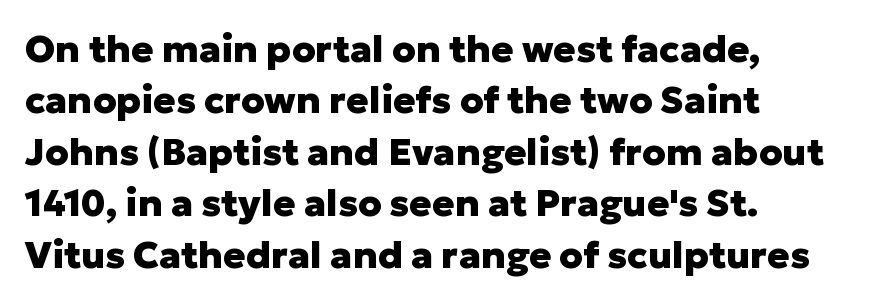
{"serif": "no", "italic": "no", "bold": "yes", "weight": "heavy", "width": "normal", "stroke_contrast": "low", "x_height": "medium", "monospaced": "no", "underline": "no", "align": "left", "line_spacing": "normal", "line_spacing_ratio": 1.39, "letter_spacing": "normal", "letter_spacing_em": 0.0, "glyph_px": 37}
